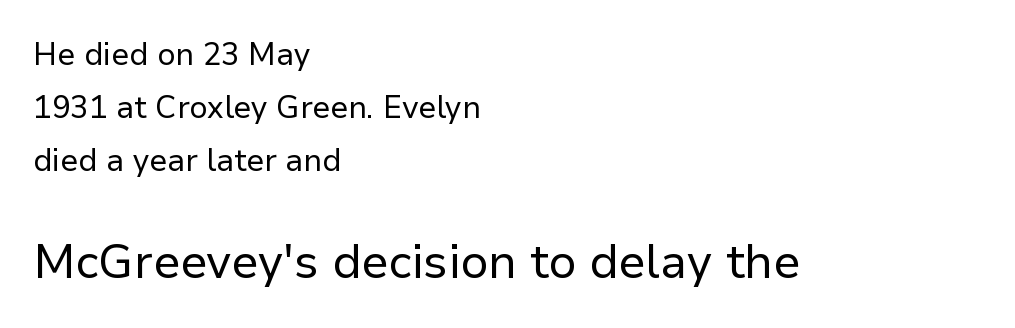
Q: Is the text bold? A: No.
Q: Is the text italic (slanted)? A: No, it is upright.
Q: Is the typeface a serif or a sans-serif typeface? A: Sans-serif.
Q: Is the text underlined? A: No.
Q: How is the paragraph aligned? A: Left-aligned.
Q: Is the spacing between letters normal or unusually wide? A: Normal.
Q: Which block of text is set in a larger size, the first (top) or the second (bottom)? A: The second (bottom) one.
Q: Width (condensed, normal, or wide)? A: Normal.
Q: Stroke contrast? A: Low.
Q: x-height? A: Medium.
Q: Monospaced? A: No.
